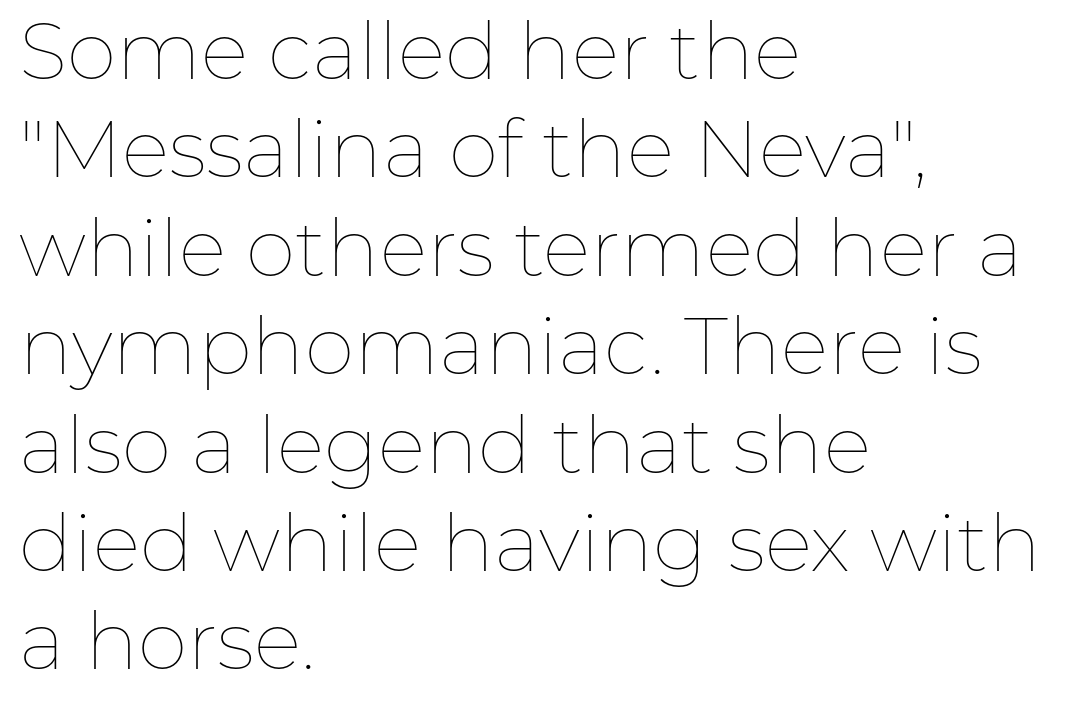
Each letter keeps its own natural width here, so spacing adapts to shape. The lettering holds an erect, upright posture throughout. Is the type heavy? It reads as light-to-regular instead. Underline: absent. Is the block centered? No — it sits flush against the left margin. Between one letter and the next there's only the usual sliver of space.
